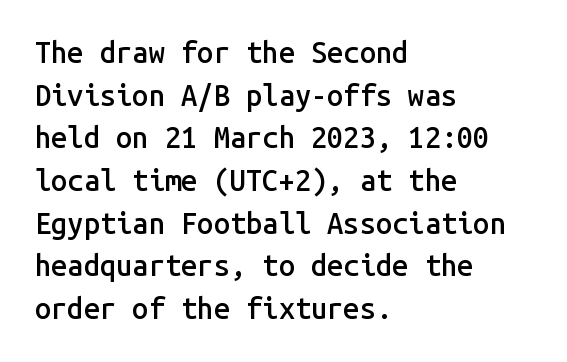
The image shows 29 px semibold sans-serif type, upright, monospaced; set left-aligned, normal line spacing (1.47x), normal letter spacing, not underlined; low stroke contrast and a medium x-height.
